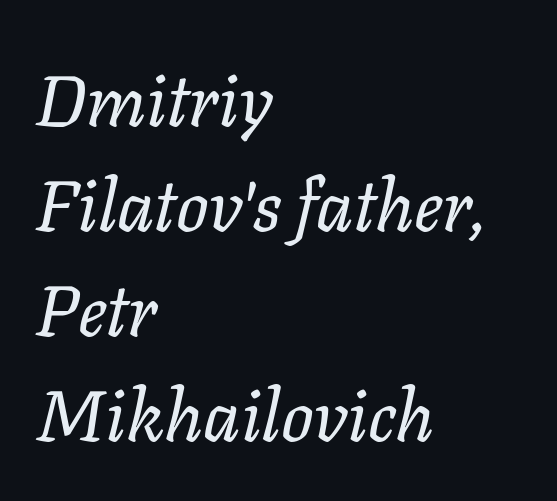
Q: Is the text bold? A: No.
Q: Is the text italic (slanted)? A: Yes, it leans right by about 11 degrees.
Q: Is the text underlined? A: No.
Q: How is the paragraph aligned? A: Left-aligned.
Q: Is the spacing between letters normal or unusually wide? A: Normal.
Q: Is the spacing between lines tight, normal or loose? A: Normal.
Q: Width (condensed, normal, or wide)? A: Normal.
Q: Stroke contrast? A: Low.
Q: x-height? A: Medium.
Q: Monospaced? A: No.
